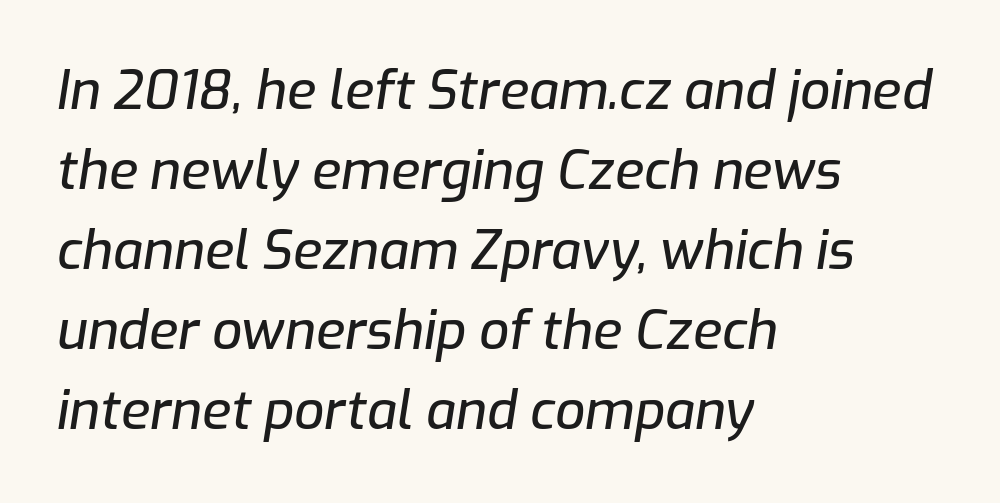
The image shows 53 px text type, italic (leaning right); set left-aligned, normal line spacing (1.51x), normal letter spacing, not underlined; low stroke contrast and a medium x-height.
